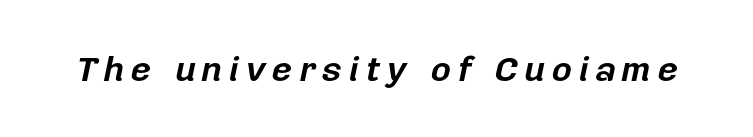
The image shows 35 px bold type, italic (leaning right); set not underlined; low stroke contrast and a medium x-height.
